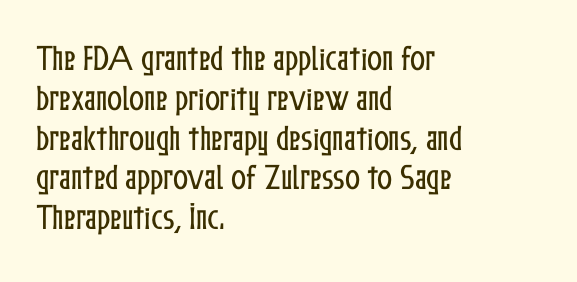
Q: Is the text italic (slanted)? A: No, it is upright.
Q: Is the text underlined? A: No.
Q: How is the paragraph aligned? A: Left-aligned.
Q: Is the spacing between letters normal or unusually wide? A: Normal.
Q: Is the spacing between lines tight, normal or loose? A: Normal.
Q: Width (condensed, normal, or wide)? A: Condensed.
Q: Stroke contrast? A: Low.
Q: x-height? A: Medium.
Q: Monospaced? A: No.
